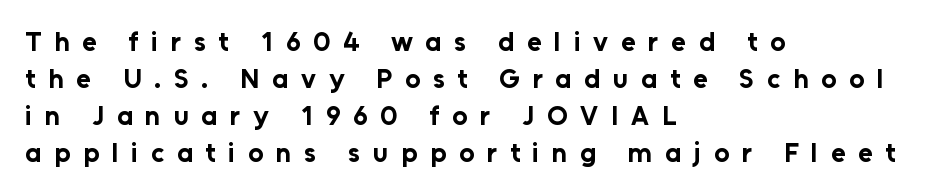
{"italic": "no", "bold": "yes", "underline": "no", "align": "left", "line_spacing": "normal", "line_spacing_ratio": 1.37, "letter_spacing": "wide", "letter_spacing_em": 0.47, "glyph_px": 27}
